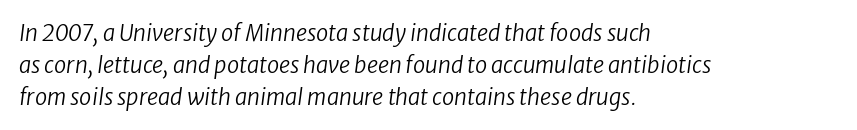
{"bold": "no", "underline": "no", "align": "left", "line_spacing": "normal", "line_spacing_ratio": 1.45, "letter_spacing": "normal", "letter_spacing_em": 0.0, "glyph_px": 22}
